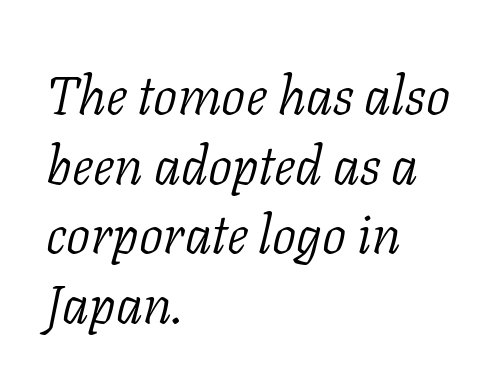
Between one letter and the next there's only the usual sliver of space. Reading down the column, the eye jumps a familiar distance to each next line. Each stroke keeps to a modest, everyday thickness or less. Compared with ordinary roman type, these characters are visibly tilted. Layout note: lines flush left.
